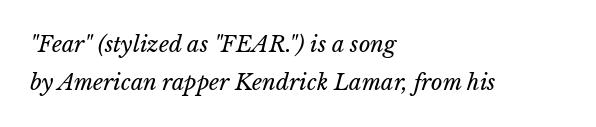
The image shows 22 px text type; set left-aligned, line spacing 1.74x, normal letter spacing, not underlined.
